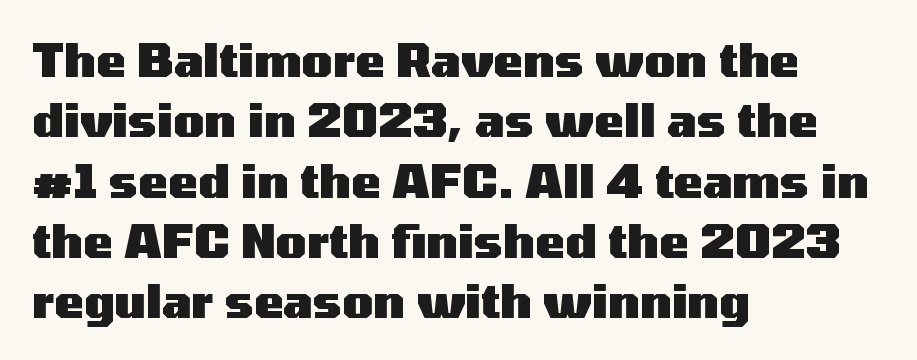
The image shows 45 px heavy, wide sans-serif type, upright; set left-aligned, normal line spacing (1.34x), normal letter spacing, not underlined; medium stroke contrast and a medium x-height.
